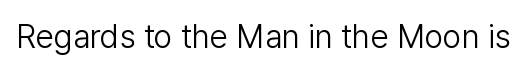
Q: Is the text bold? A: No.
Q: Is the text italic (slanted)? A: No, it is upright.
Q: Is the typeface a serif or a sans-serif typeface? A: Sans-serif.
Q: Is the text underlined? A: No.
Q: Is the spacing between letters normal or unusually wide? A: Normal.
Q: Width (condensed, normal, or wide)? A: Normal.
Q: Stroke contrast? A: Low.
Q: x-height? A: Medium.
Q: Monospaced? A: No.
